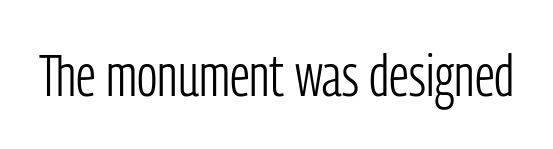
The image shows 58 px light, condensed sans-serif type, upright; set normal letter spacing, not underlined; low stroke contrast and a medium x-height.
